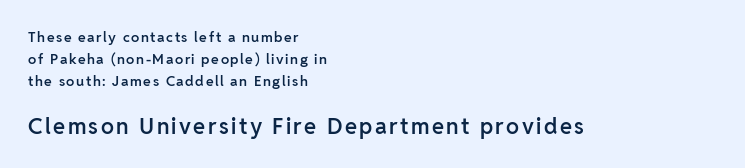
The image shows 22 px text type, upright; set left-aligned, normal line spacing (1.58x), not underlined; the second (bottom) block is 1.57x larger.
